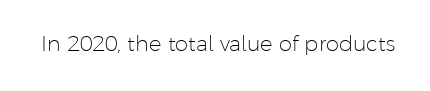
The passage shown is not underscored anywhere. The font's upright variant was chosen for this text. Stems here are at most as thick as an everyday book face. Observe the ordinary spacing: letters are neighbours, not strangers.
